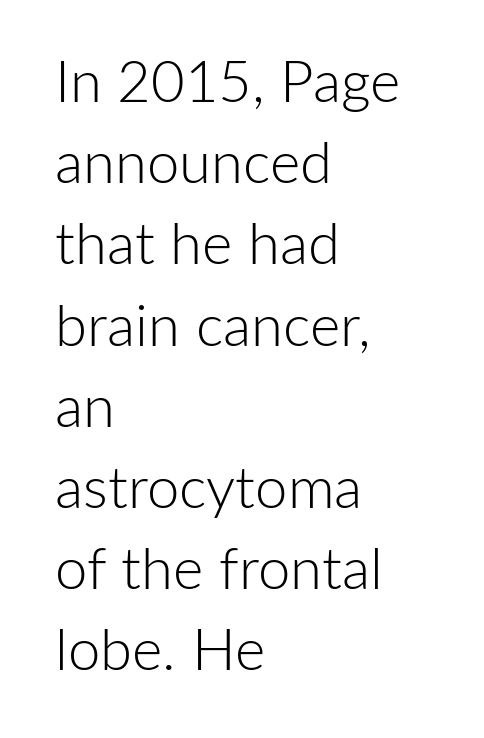
Q: Is the text bold? A: No.
Q: Is the text italic (slanted)? A: No, it is upright.
Q: Is the typeface a serif or a sans-serif typeface? A: Sans-serif.
Q: Is the text underlined? A: No.
Q: How is the paragraph aligned? A: Left-aligned.
Q: Is the spacing between letters normal or unusually wide? A: Normal.
Q: Is the spacing between lines tight, normal or loose? A: Normal.
Q: Width (condensed, normal, or wide)? A: Normal.
Q: Stroke contrast? A: Low.
Q: x-height? A: Medium.
Q: Monospaced? A: No.
